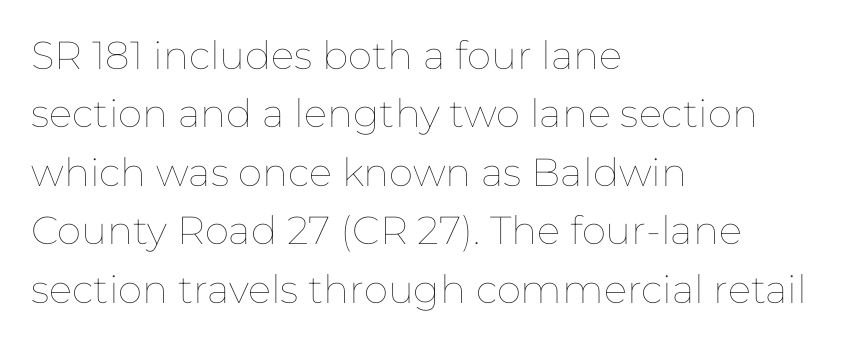
Short note: letters normally spaced. This sample uses an upright cut, with every glyph sitting square on the baseline. The paragraph shown leans on its left margin. Proportional: the letters do not fall into vertical columns.
